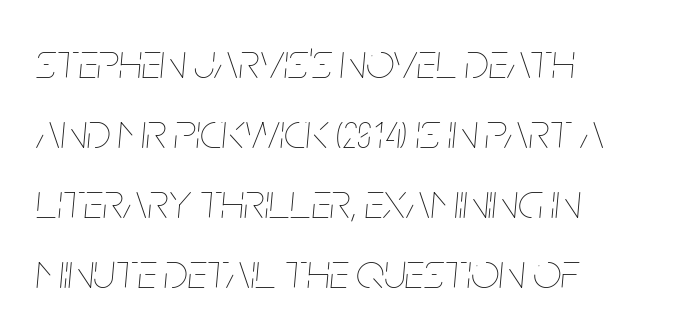
{"italic": "yes", "lean": "right", "slant_degrees": 5, "bold": "no", "weight": "thin", "width": "condensed", "stroke_contrast": "low", "x_height": "large", "monospaced": "no", "underline": "no", "align": "left", "line_spacing": "normal", "line_spacing_ratio": 1.4, "letter_spacing": "normal", "letter_spacing_em": 0.0, "glyph_px": 50}
